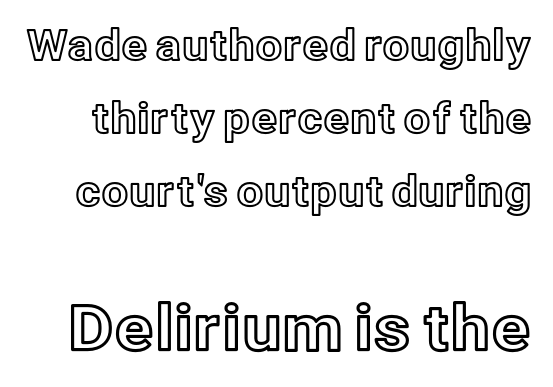
The image shows 63 px text type, upright; set line spacing 1.74x, normal letter spacing, not underlined; the second (bottom) block is 1.5x larger; a medium x-height.
